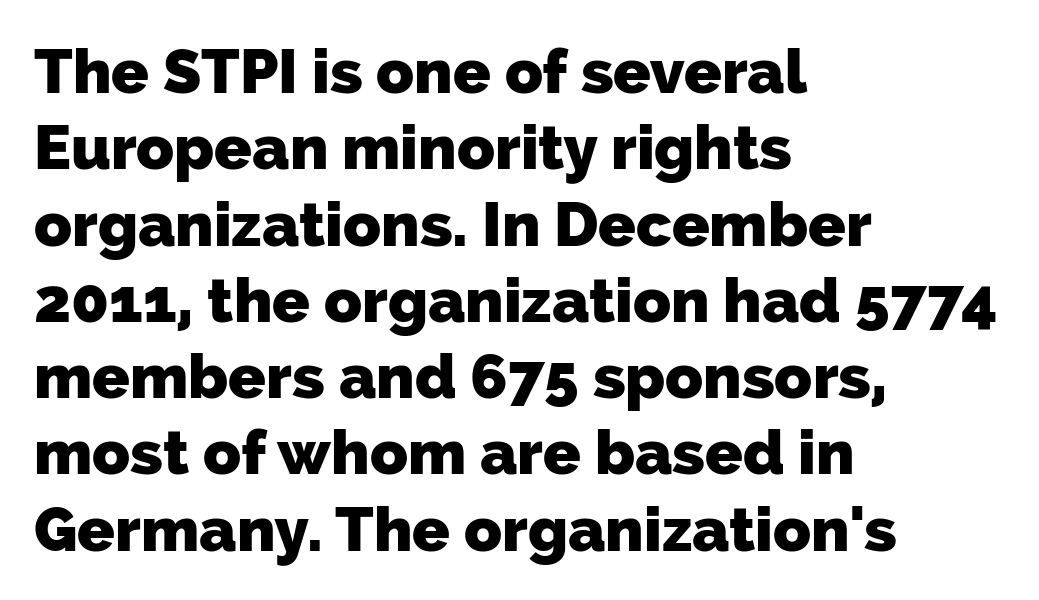
Q: Is the text bold? A: Yes.
Q: Is the typeface a serif or a sans-serif typeface? A: Sans-serif.
Q: Is the text underlined? A: No.
Q: How is the paragraph aligned? A: Left-aligned.
Q: Is the spacing between letters normal or unusually wide? A: Normal.
Q: Width (condensed, normal, or wide)? A: Normal.
Q: Stroke contrast? A: Low.
Q: x-height? A: Medium.
Q: Monospaced? A: No.
